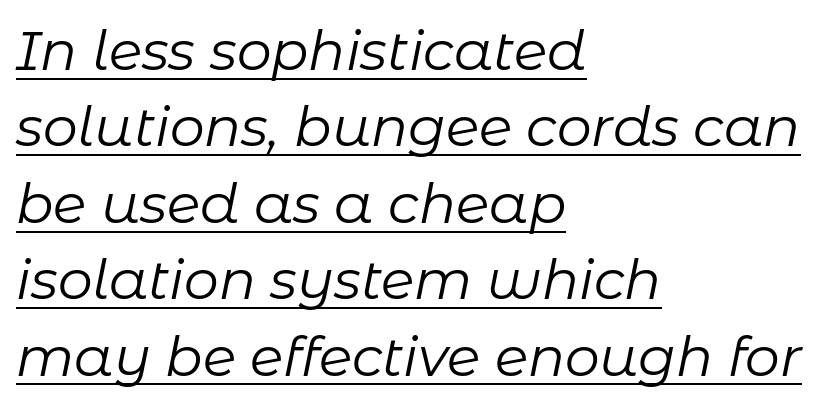
{"italic": "yes", "lean": "right", "slant_degrees": 11, "bold": "no", "weight": "regular", "width": "normal", "stroke_contrast": "low", "x_height": "medium", "monospaced": "no", "underline": "yes", "align": "left", "line_spacing": "normal", "line_spacing_ratio": 1.39, "letter_spacing": "normal", "letter_spacing_em": 0.0, "glyph_px": 55}
